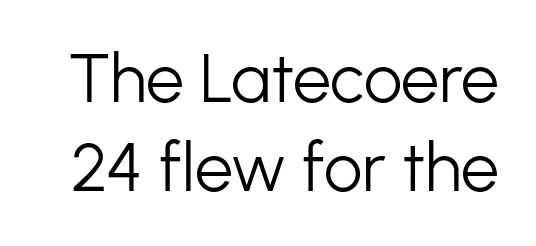
{"serif": "no", "italic": "no", "bold": "no", "weight": "light", "width": "normal", "stroke_contrast": "low", "x_height": "medium", "monospaced": "no", "underline": "no", "line_spacing": "normal", "line_spacing_ratio": 1.31, "letter_spacing": "normal", "letter_spacing_em": 0.0, "glyph_px": 68}
